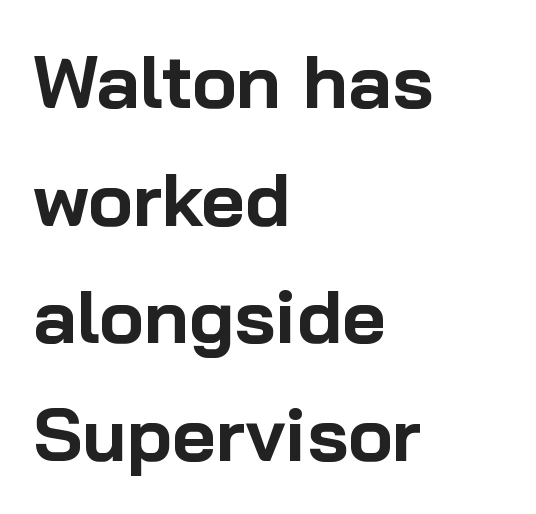
The image shows 75 px bold sans-serif type, upright; set left-aligned, normal line spacing (1.57x), normal letter spacing, not underlined; low stroke contrast and a medium x-height.
